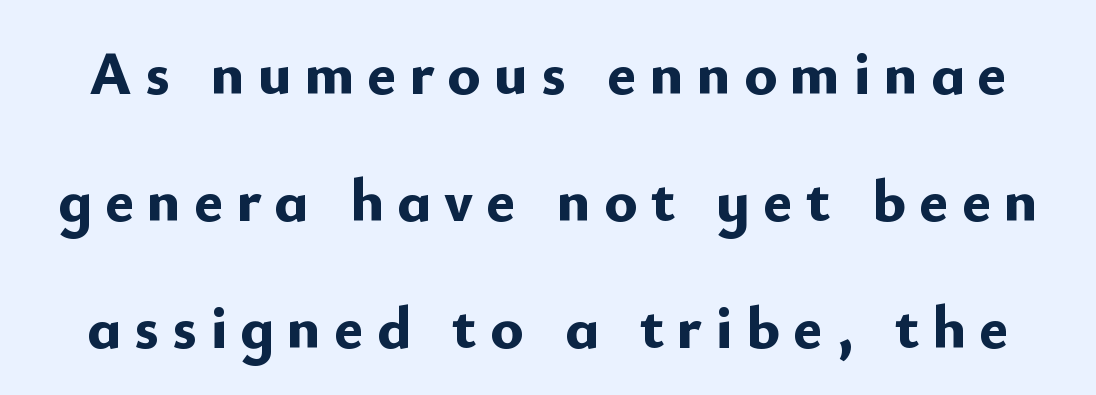
{"serif": "no", "italic": "no", "bold": "yes", "weight": "bold", "width": "normal", "stroke_contrast": "low", "x_height": "small", "monospaced": "no", "underline": "no", "line_spacing": "loose", "line_spacing_ratio": 2.05, "letter_spacing": "wide", "letter_spacing_em": 0.21, "glyph_px": 62}
